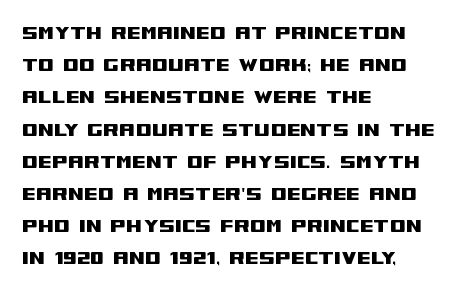
{"italic": "no", "underline": "no", "align": "left", "line_spacing": "normal", "line_spacing_ratio": 1.4, "letter_spacing": "normal", "letter_spacing_em": 0.0, "glyph_px": 23}
